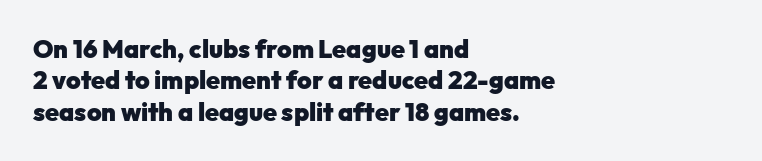
The image shows 25 px bold type, upright; set left-aligned, normal line spacing (1.26x), normal letter spacing, not underlined.
